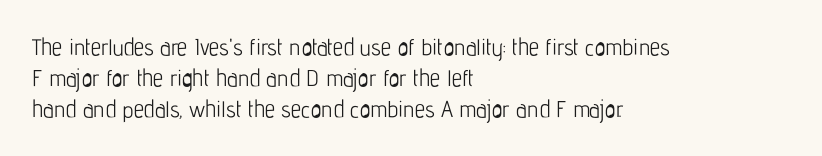
Q: Is the text bold? A: No.
Q: Is the text italic (slanted)? A: No, it is upright.
Q: Is the text underlined? A: No.
Q: How is the paragraph aligned? A: Left-aligned.
Q: Is the spacing between letters normal or unusually wide? A: Normal.
Q: Is the spacing between lines tight, normal or loose? A: Normal.
